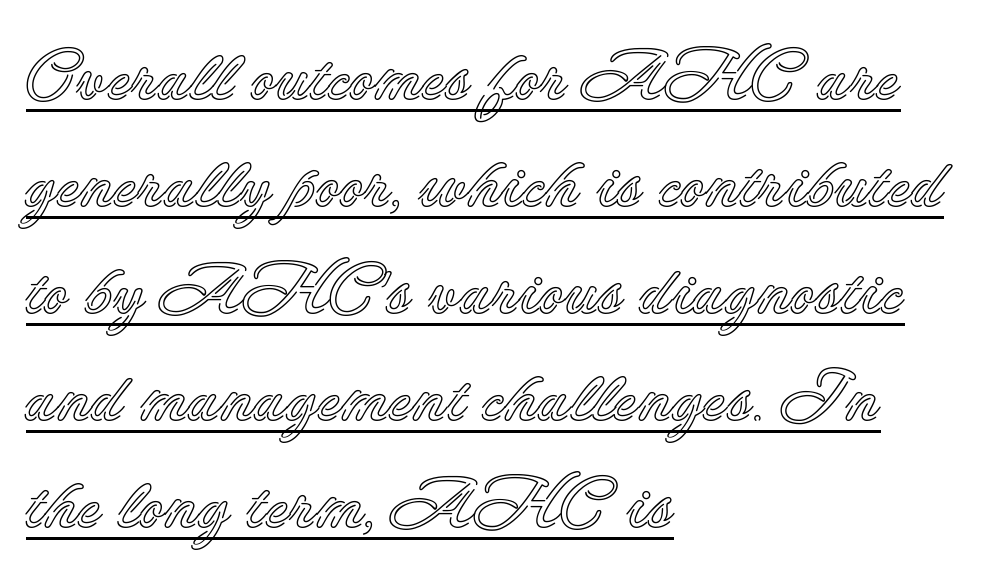
The image shows 70 px text type; set left-aligned, normal line spacing (1.53x), normal letter spacing, underlined; a small x-height.
